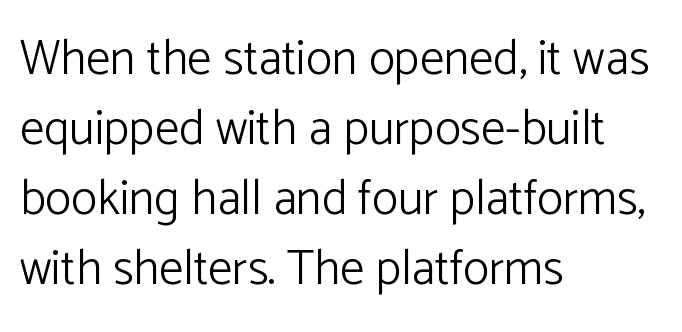
The space between consecutive lines is moderate. Default kerning and tracking; the words read as compact shapes. Is this a fixed-width face? No — the glyphs have proportional, varying widths. The paragraph shown leans on its left margin. The weight tops out at a normal text grade. Words float on clear page, feet unadorned.
